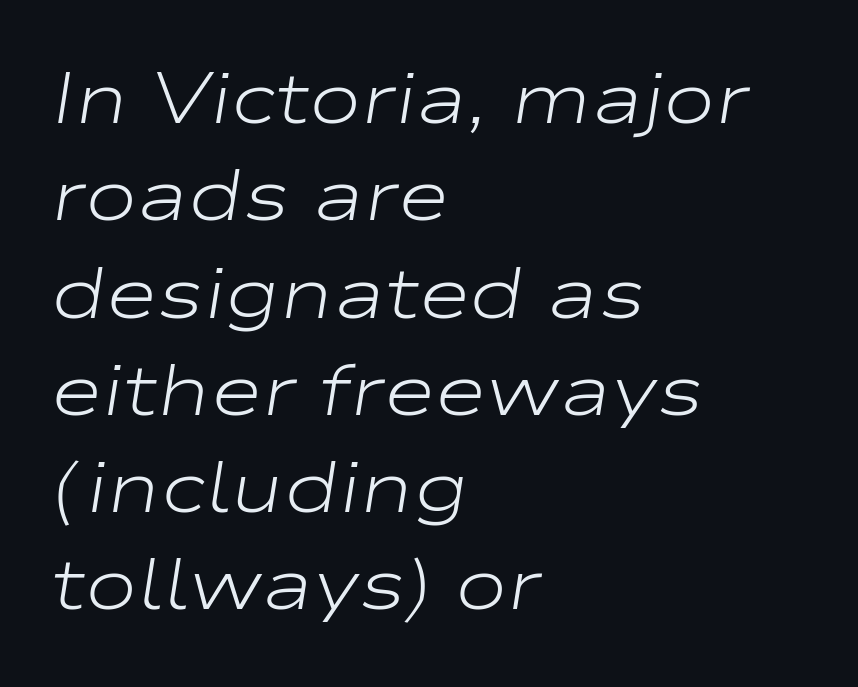
{"italic": "yes", "lean": "right", "slant_degrees": 9, "bold": "no", "weight": "light", "width": "wide", "stroke_contrast": "low", "x_height": "medium", "monospaced": "no", "underline": "no", "align": "left", "line_spacing": "normal", "line_spacing_ratio": 1.37, "letter_spacing": "normal", "letter_spacing_em": 0.0, "glyph_px": 71}
